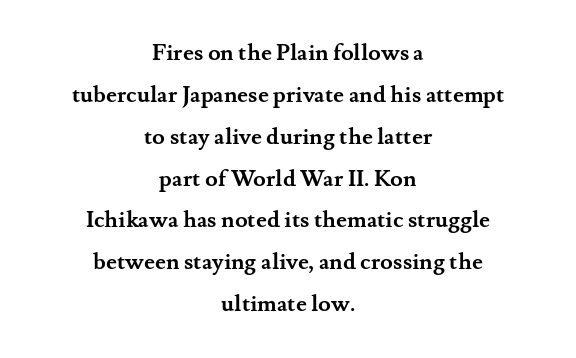
The image shows 23 px bold type, upright; set centered, line spacing 1.82x, normal letter spacing, not underlined.
